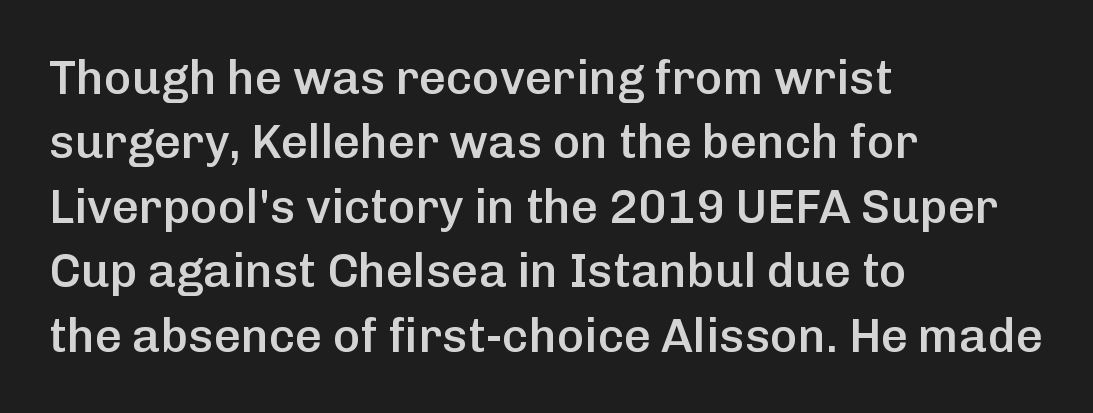
The image shows 47 px semibold sans-serif type, upright; set left-aligned, normal line spacing (1.37x), normal letter spacing, not underlined; low stroke contrast and a medium x-height.
